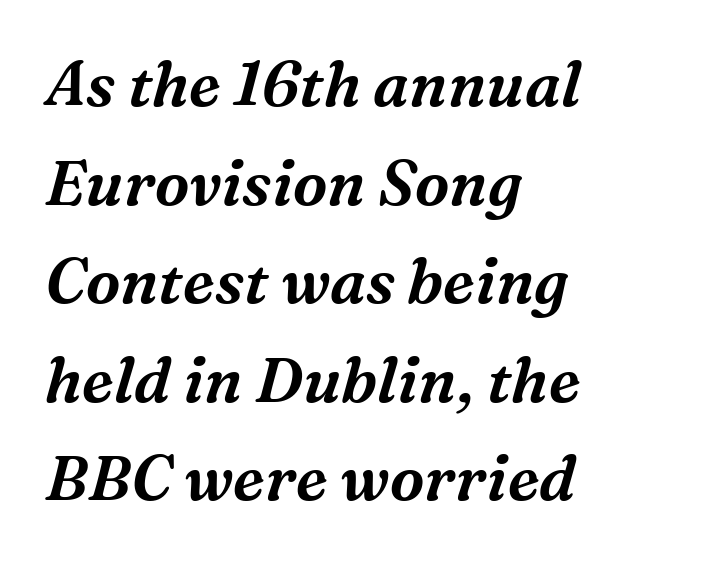
Notice how the stems are inclined rather than vertical — that's the hallmark of italics. The gap between lines stays unmarked. Serifs: yes, visible at the terminals of the letterforms. These lines are rendered in a variable-pitch font.
